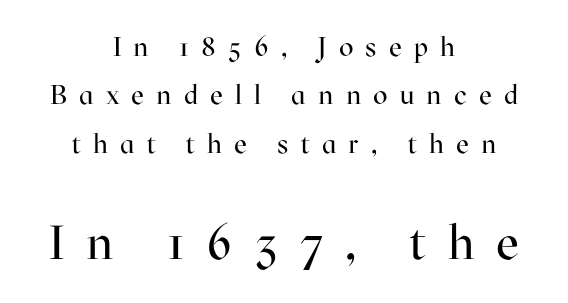
The image shows 48 px regular-weight serif type, upright; set centered, line spacing 1.79x, unusually wide letter spacing (+0.45 em), not underlined; the second (bottom) block is 1.78x larger; high stroke contrast and a medium x-height.
